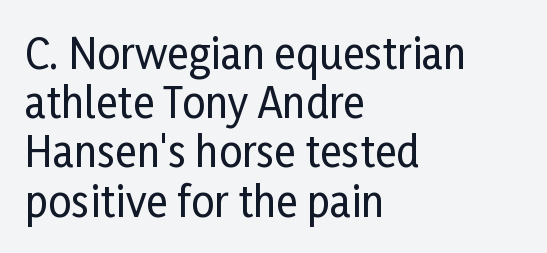
{"serif": "no", "italic": "no", "width": "condensed", "stroke_contrast": "low", "x_height": "medium", "monospaced": "no", "underline": "no", "align": "left", "line_spacing_ratio": 1.2, "letter_spacing": "normal", "letter_spacing_em": 0.0, "glyph_px": 41}
